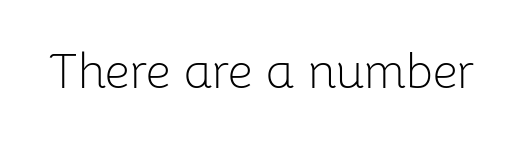
Q: Is the text bold? A: No.
Q: Is the text italic (slanted)? A: No, it is upright.
Q: Is the typeface a serif or a sans-serif typeface? A: Sans-serif.
Q: Is the text underlined? A: No.
Q: Is the spacing between letters normal or unusually wide? A: Normal.
Q: Width (condensed, normal, or wide)? A: Normal.
Q: Stroke contrast? A: Low.
Q: x-height? A: Medium.
Q: Monospaced? A: No.
